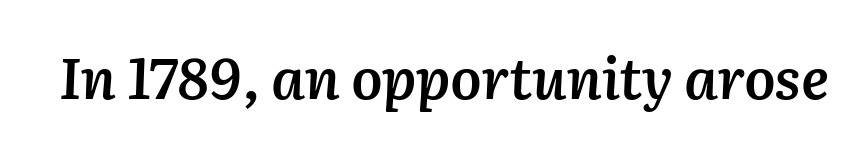
{"italic": "yes", "lean": "right", "slant_degrees": 2, "bold": "semi", "weight": "semibold", "width": "normal", "stroke_contrast": "medium", "x_height": "medium", "monospaced": "no", "underline": "no", "letter_spacing": "normal", "letter_spacing_em": 0.0, "glyph_px": 56}
